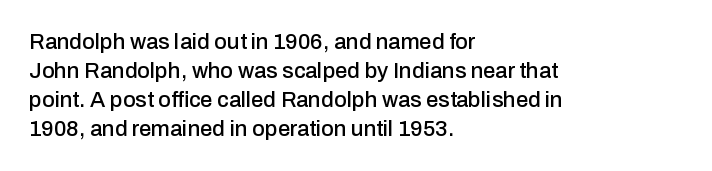
It's the straight-up-and-down kind of type. The horizontal fit of the characters is conventional and even. These lines are set flush left with a ragged right edge. Glance below the letters and you will spot only blank space.
